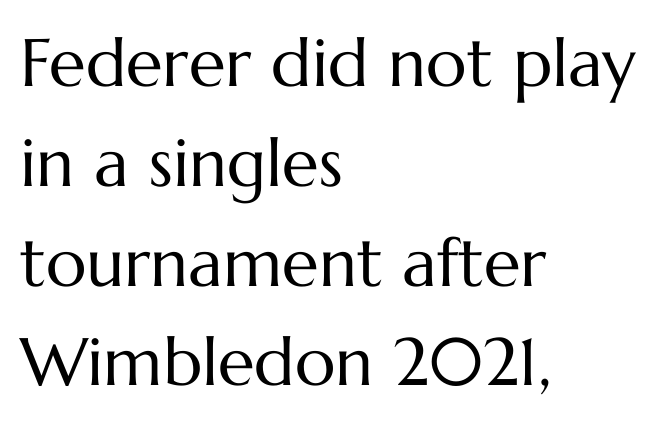
{"italic": "no", "bold": "no", "weight": "regular", "width": "normal", "stroke_contrast": "medium", "x_height": "medium", "monospaced": "no", "underline": "no", "align": "left", "line_spacing": "normal", "line_spacing_ratio": 1.49, "letter_spacing": "normal", "letter_spacing_em": 0.0, "glyph_px": 67}
